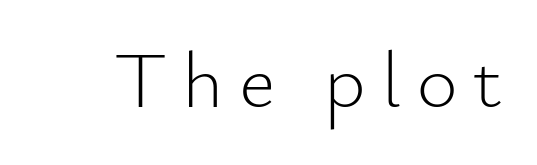
Notice how the stems are strictly vertical — no italics here. The font is comparable to plain body text, perhaps lighter. Proportional: the letters do not fall into vertical columns. Just letters on the line, the space beneath them empty.
